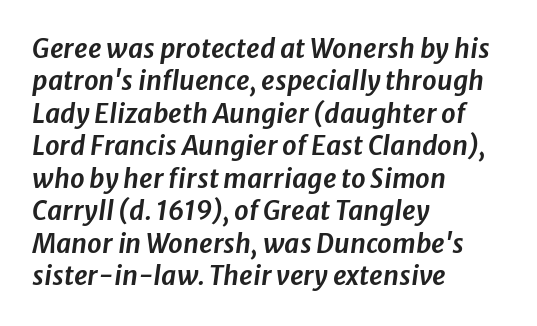
Does the copy run flush right? No — it runs flush left. Notice how descenders clear the ascenders below comfortably — that's standard leading. Default kerning and tracking; the words read as compact shapes. The space beneath each line is pristine and unruled. The face used here has a pronounced slope to its letters.
